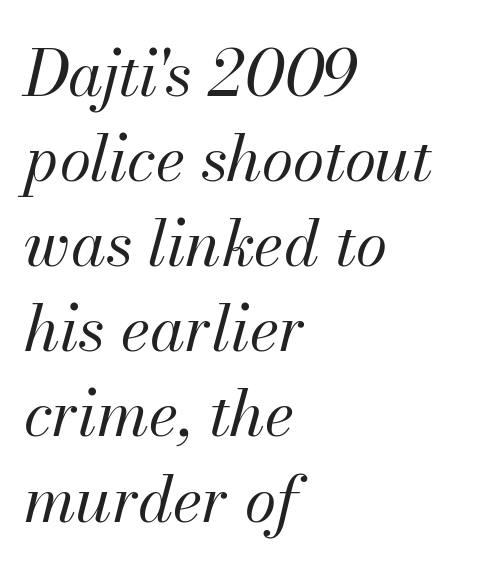
Q: Is the text bold? A: No.
Q: Is the text italic (slanted)? A: Yes, it leans right by about 13 degrees.
Q: Is the text underlined? A: No.
Q: How is the paragraph aligned? A: Left-aligned.
Q: Is the spacing between letters normal or unusually wide? A: Normal.
Q: Is the spacing between lines tight, normal or loose? A: Normal.
Q: Width (condensed, normal, or wide)? A: Normal.
Q: Stroke contrast? A: Medium.
Q: x-height? A: Small.
Q: Monospaced? A: No.
